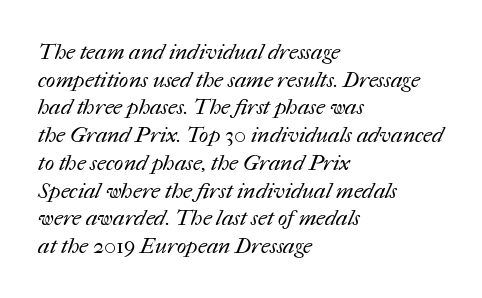
{"bold": "no", "underline": "no", "align": "left", "line_spacing": "normal", "line_spacing_ratio": 1.26, "letter_spacing": "normal", "letter_spacing_em": 0.0, "glyph_px": 22}
